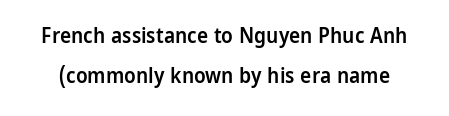
The image shows 21 px text type, upright; set loose line spacing (1.9x), normal letter spacing, not underlined.
